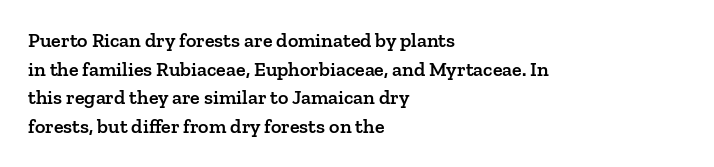
The image shows 20 px text type, upright; set left-aligned, normal line spacing (1.43x), normal letter spacing, not underlined.
